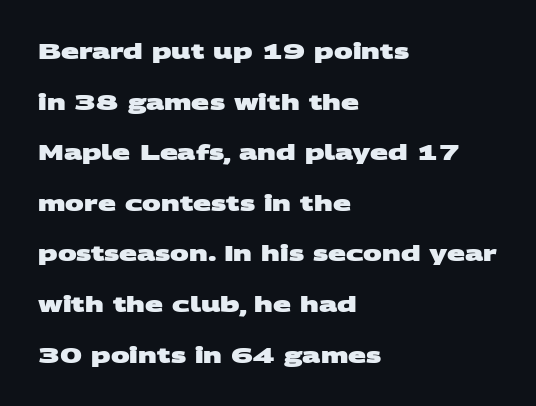
The paragraph has a hard left edge and a soft right edge. Tracking value appears to be zero — textbook default spacing. Type without underlining. Airy leading. Typesetter's note: full bold, strokes at maximum text heaviness.
